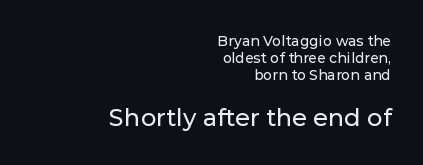
What stands out about the letter spacing? Nothing — it is the standard amount. Which chunk is bigger? The second one — the bottom block dwarfs the top. The typesetter chose a ragged-left arrangement here. The glyphs are unaccompanied by any horizontal stroke below them. Does the lettering tilt? It doesn't — this is upright.
